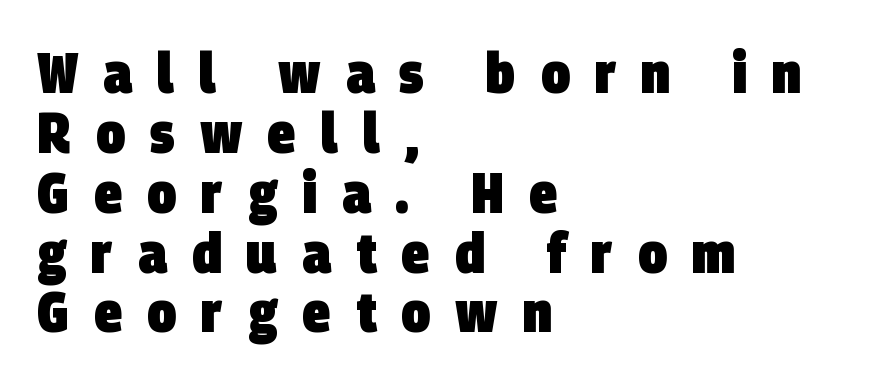
Words float on clear page, feet unadorned. This is sans-serif lettering, the kind often seen on screens and signage. The passage is arranged the way most books set body copy — flush left. The letterforms stand isolated, each surrounded by extra space.
